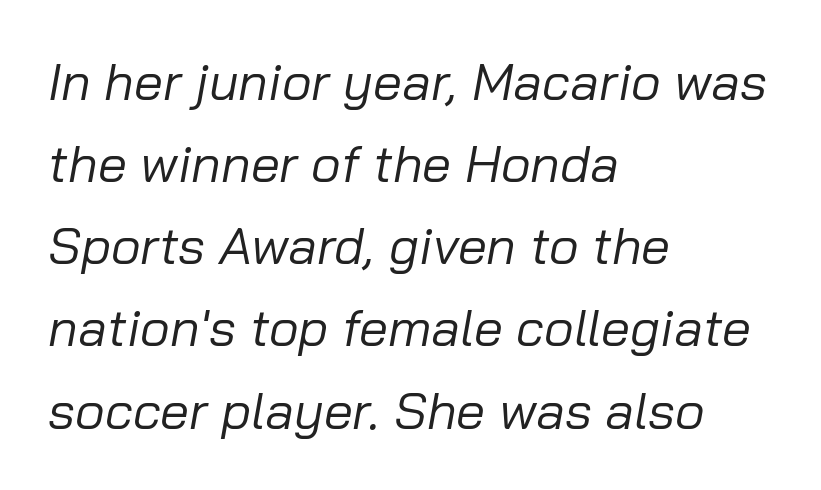
The image shows 52 px regular-weight type, italic (leaning right); set left-aligned, normal line spacing (1.58x), normal letter spacing, not underlined; low stroke contrast and a medium x-height.
